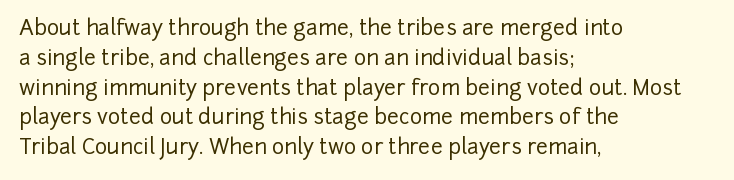
Which margin do the lines hug? The left one — the right edge is uneven. The letters stand upright; this is a roman face. Any mark beneath the type? The region is blank. The space between consecutive lines is moderate. No extra tracking has been applied to these lines.
